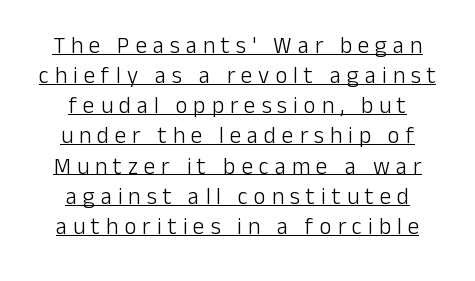
Q: Is the text bold? A: No.
Q: Is the text italic (slanted)? A: No, it is upright.
Q: Is the text underlined? A: Yes.
Q: How is the paragraph aligned? A: Centered.
Q: Is the spacing between letters normal or unusually wide? A: Unusually wide.
Q: Is the spacing between lines tight, normal or loose? A: Normal.
